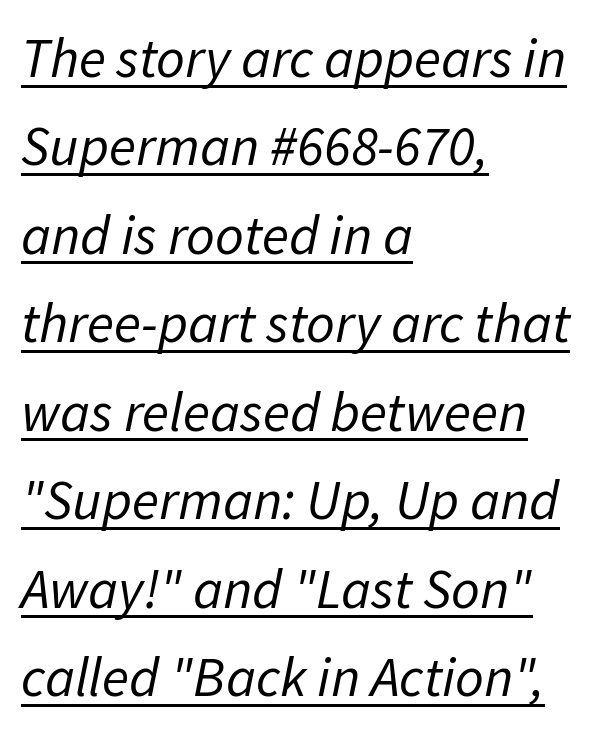
In terms of leading, this rendering sits right in the middle. This is underlined copy, the kind a proofreader might mark for attention. The rendering keeps characters at their native spacing. Style check: oblique.
